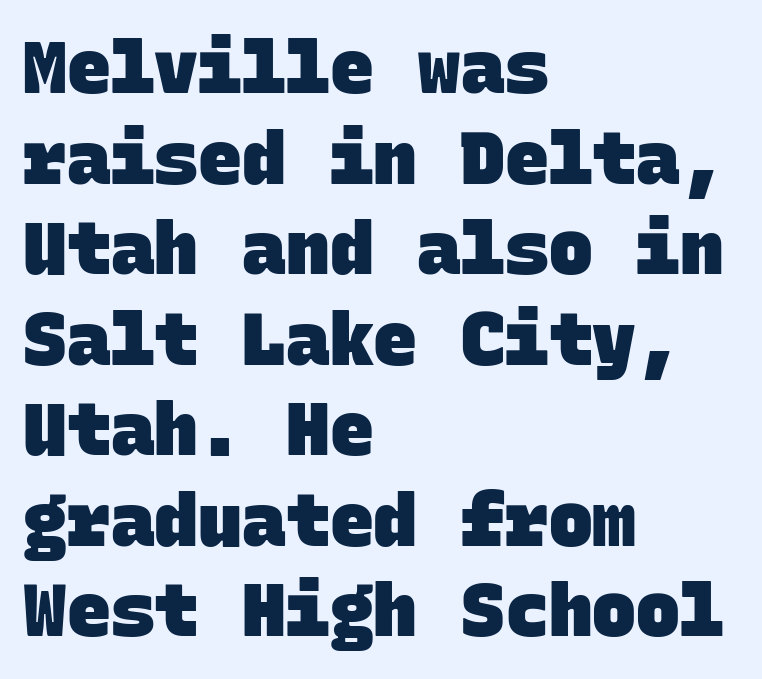
The image shows 73 px heavy sans-serif type, monospaced; set left-aligned, line spacing 1.24x, normal letter spacing, not underlined; low stroke contrast and a large x-height.
